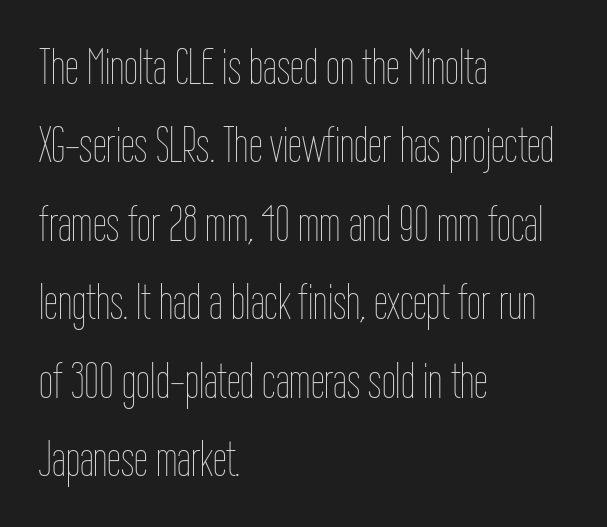
This sample uses plain, unmodified letter spacing. Anything drawn beneath the words? Only blank space. A quiet, ordinary-to-light weight characterises the typeface. A typesetter would call this proportional, since set widths differ per character. The rendering anchors every line to the left-hand side.
